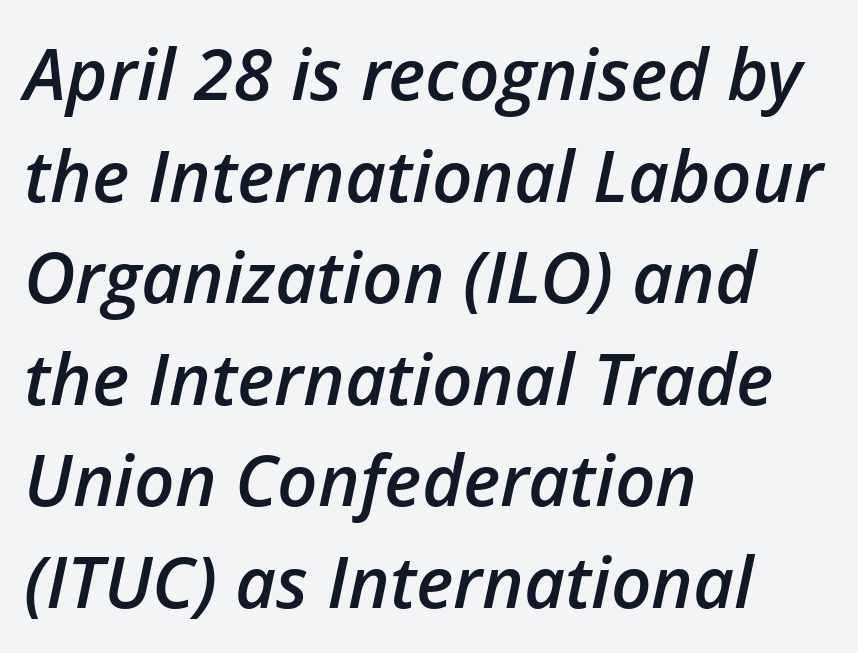
The image shows 71 px semibold type, italic (leaning right); set left-aligned, normal line spacing (1.43x), normal letter spacing, not underlined; low stroke contrast and a medium x-height.
